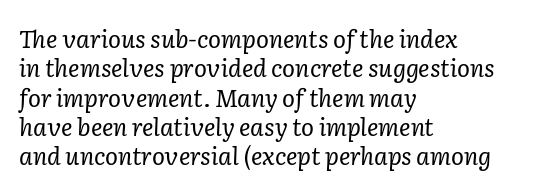
The image shows 24 px text type, italic (leaning right); set left-aligned, line spacing 1.22x, normal letter spacing, not underlined.
